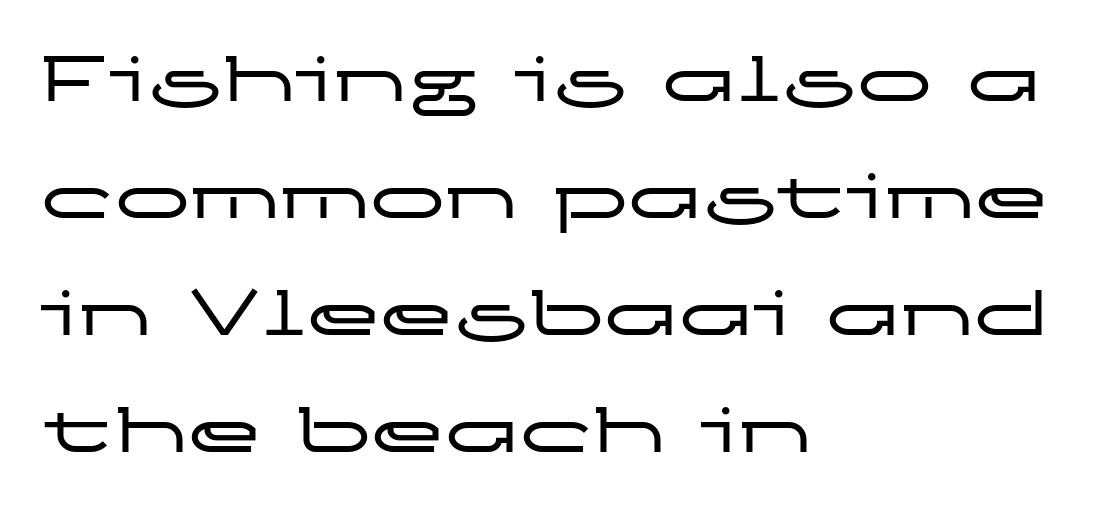
{"serif": "no", "italic": "no", "width": "wide", "stroke_contrast": "low", "x_height": "medium", "monospaced": "no", "underline": "no", "align": "left", "line_spacing": "normal", "line_spacing_ratio": 1.56, "letter_spacing": "normal", "letter_spacing_em": 0.0, "glyph_px": 75}
